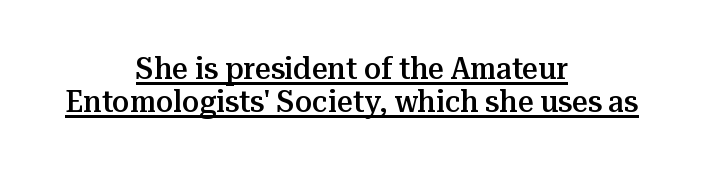
Q: Is the text bold? A: Semi-bold.
Q: Is the text italic (slanted)? A: No, it is upright.
Q: Is the typeface a serif or a sans-serif typeface? A: Serif.
Q: Is the text underlined? A: Yes.
Q: How is the paragraph aligned? A: Centered.
Q: Is the spacing between letters normal or unusually wide? A: Normal.
Q: Is the spacing between lines tight, normal or loose? A: Tight.
Q: Width (condensed, normal, or wide)? A: Normal.
Q: Stroke contrast? A: Medium.
Q: x-height? A: Medium.
Q: Monospaced? A: No.
